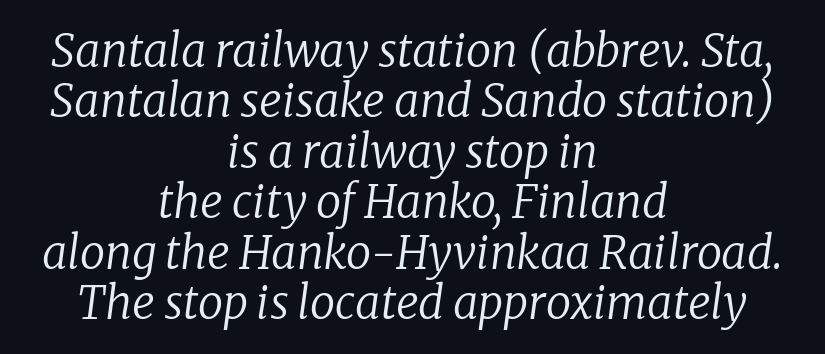
Character widths vary here, with narrow letters taking less room than wide ones. The space directly below the letters is spotless. Here the glyphs are tracked normally, forming tight word shapes. The face used here has a pronounced slope to its letters.
